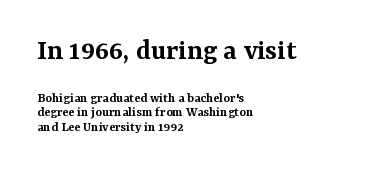
{"serif": "yes", "italic": "no", "bold": "semi", "weight": "semibold", "width": "normal", "stroke_contrast": "medium", "x_height": "medium", "monospaced": "no", "underline": "no", "align": "left", "line_spacing": "tight", "line_spacing_ratio": 1.01, "letter_spacing": "normal", "letter_spacing_em": 0.0, "larger_block": "first", "size_ratio": 2.14, "glyph_px": 30}
